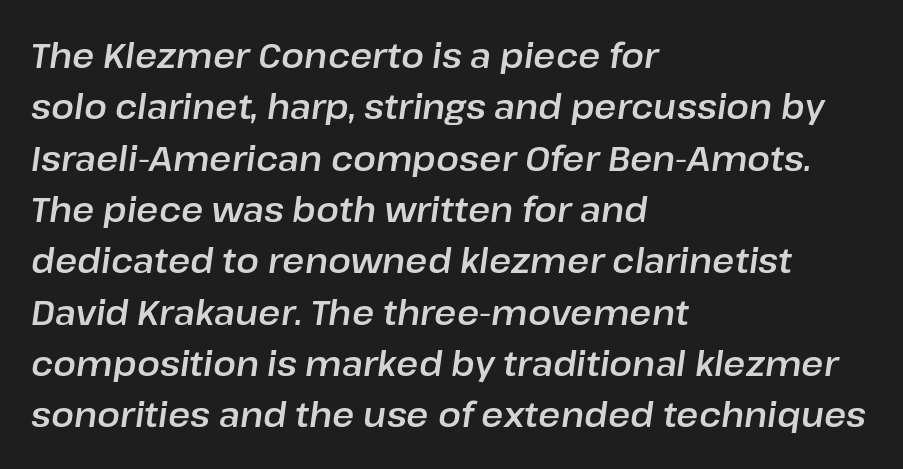
Q: Is the text italic (slanted)? A: Yes, it leans right by about 8 degrees.
Q: Is the text underlined? A: No.
Q: How is the paragraph aligned? A: Left-aligned.
Q: Is the spacing between letters normal or unusually wide? A: Normal.
Q: Is the spacing between lines tight, normal or loose? A: Normal.
Q: Width (condensed, normal, or wide)? A: Normal.
Q: Stroke contrast? A: Low.
Q: x-height? A: Medium.
Q: Monospaced? A: No.
